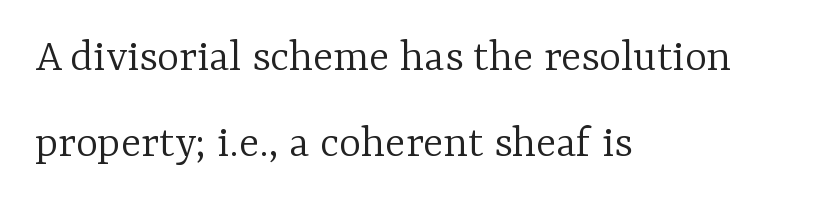
Q: Is the text bold? A: No.
Q: Is the text italic (slanted)? A: No, it is upright.
Q: Is the typeface a serif or a sans-serif typeface? A: Serif.
Q: Is the text underlined? A: No.
Q: How is the paragraph aligned? A: Left-aligned.
Q: Is the spacing between letters normal or unusually wide? A: Normal.
Q: Width (condensed, normal, or wide)? A: Normal.
Q: Stroke contrast? A: Low.
Q: x-height? A: Medium.
Q: Monospaced? A: No.
